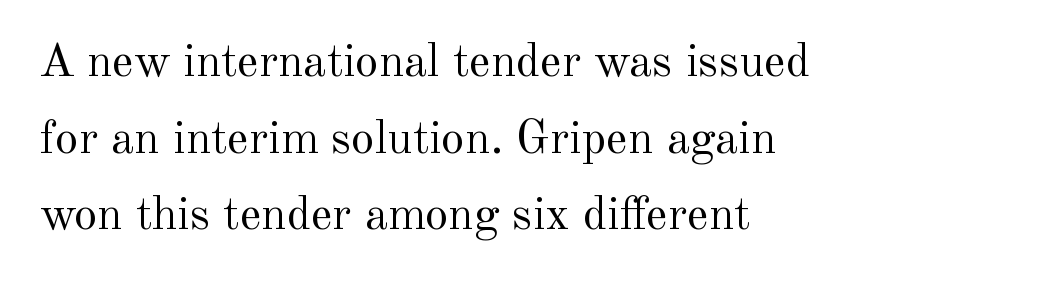
{"serif": "yes", "italic": "no", "bold": "no", "weight": "regular", "width": "normal", "x_height": "small", "monospaced": "no", "underline": "no", "align": "left", "line_spacing": "normal", "line_spacing_ratio": 1.63, "letter_spacing": "normal", "letter_spacing_em": 0.0, "glyph_px": 47}
